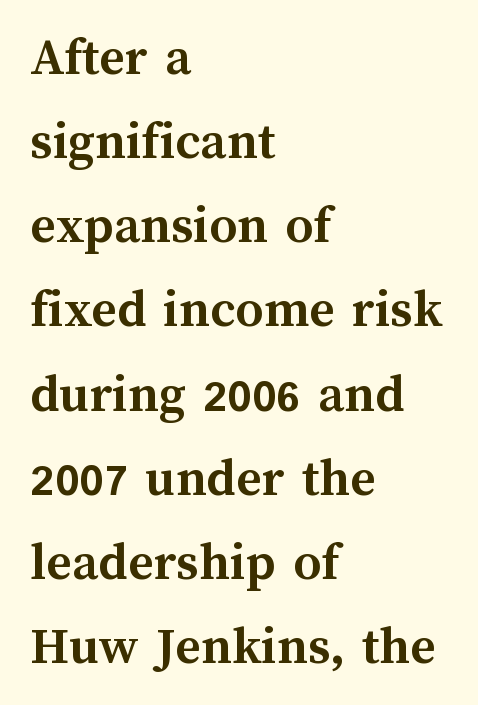
The image shows 55 px semibold type, upright; set left-aligned, normal line spacing (1.53x), normal letter spacing, not underlined; medium stroke contrast and a medium x-height.
